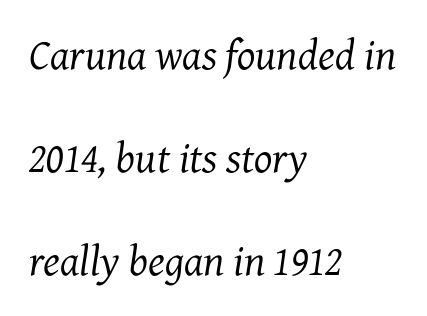
{"serif": "yes", "italic": "yes", "lean": "right", "slant_degrees": 7, "bold": "no", "weight": "regular", "width": "normal", "stroke_contrast": "medium", "x_height": "medium", "monospaced": "no", "underline": "no", "align": "left", "line_spacing": "loose", "line_spacing_ratio": 2.39, "letter_spacing": "normal", "letter_spacing_em": 0.0, "glyph_px": 43}
